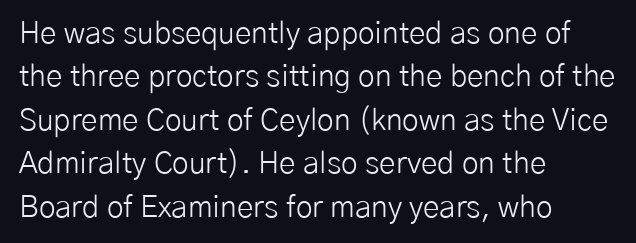
Q: Is the text bold? A: No.
Q: Is the text italic (slanted)? A: No, it is upright.
Q: Is the typeface a serif or a sans-serif typeface? A: Sans-serif.
Q: Is the text underlined? A: No.
Q: How is the paragraph aligned? A: Left-aligned.
Q: Is the spacing between letters normal or unusually wide? A: Normal.
Q: Is the spacing between lines tight, normal or loose? A: Normal.
Q: Width (condensed, normal, or wide)? A: Normal.
Q: Stroke contrast? A: Low.
Q: x-height? A: Medium.
Q: Monospaced? A: No.
